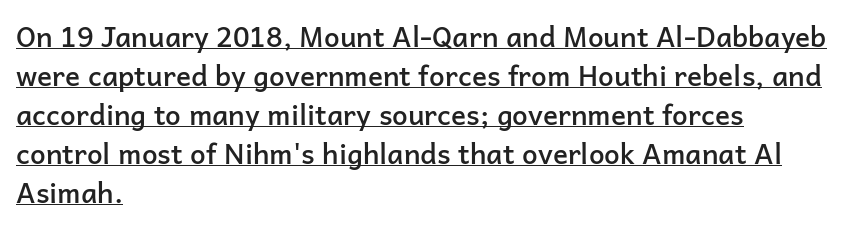
Leading matches the norm, producing a regular column. One-word summary of the alignment: left. Is there any slant? The stems are plumb. Serifs: no, the terminals of the letterforms are clean.
